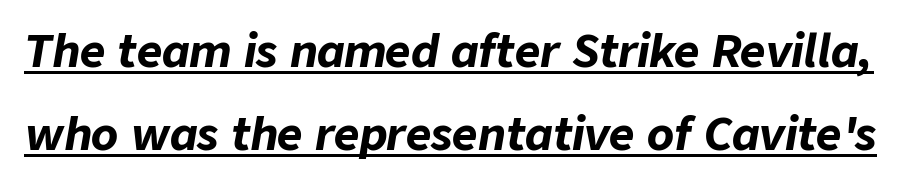
{"italic": "yes", "lean": "right", "slant_degrees": 9, "bold": "yes", "weight": "bold", "width": "normal", "stroke_contrast": "low", "x_height": "medium", "monospaced": "no", "underline": "yes", "line_spacing_ratio": 1.89, "letter_spacing": "normal", "letter_spacing_em": 0.0, "glyph_px": 44}
